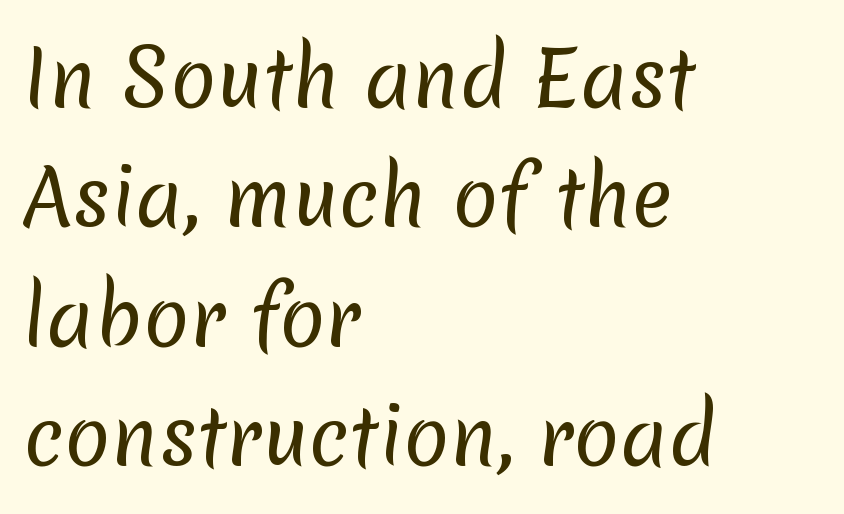
The strip under each line holds only bare page. Varying glyph widths throughout — classic text-font behaviour. Observe the absence of serifs on each vertical stroke in this sample. Vertical spacing — default.
